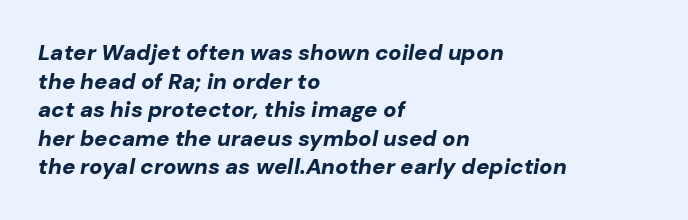
{"italic": "yes", "lean": "right", "slant_degrees": 10, "bold": "yes", "underline": "no", "align": "left", "line_spacing": "normal", "line_spacing_ratio": 1.3, "letter_spacing": "normal", "letter_spacing_em": 0.0, "glyph_px": 22}
